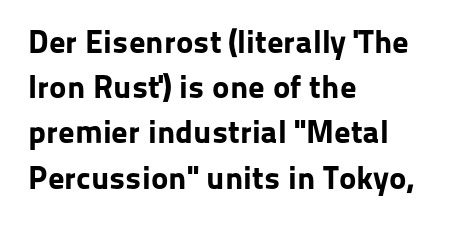
Whoever set this chose a conventional vertical rhythm. Are there feet on the stems? There aren't — it's a sans. Character widths vary here, with narrow letters taking less room than wide ones. Descenders hang freely into open space.
